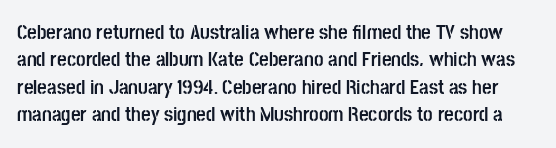
Q: Is the text bold? A: Yes.
Q: Is the text italic (slanted)? A: No, it is upright.
Q: Is the text underlined? A: No.
Q: Is the spacing between letters normal or unusually wide? A: Normal.
Q: Is the spacing between lines tight, normal or loose? A: Normal.
